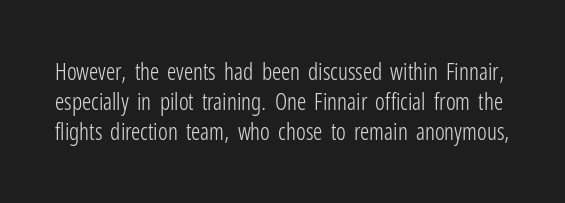
The image shows 23 px text type, upright; set normal line spacing (1.31x), normal letter spacing, not underlined.
